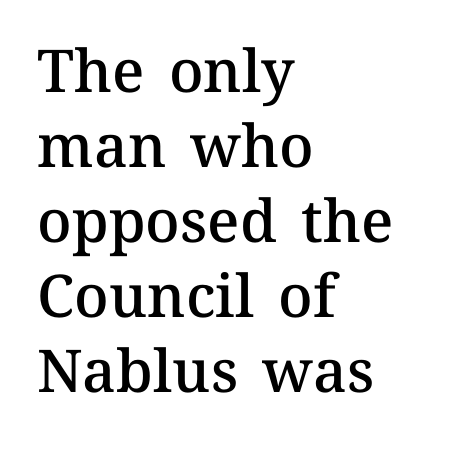
Q: Is the text bold? A: Semi-bold.
Q: Is the text italic (slanted)? A: No, it is upright.
Q: Is the text underlined? A: No.
Q: How is the paragraph aligned? A: Left-aligned.
Q: Is the spacing between letters normal or unusually wide? A: Normal.
Q: Is the spacing between lines tight, normal or loose? A: Normal.
Q: Width (condensed, normal, or wide)? A: Normal.
Q: Stroke contrast? A: Medium.
Q: x-height? A: Medium.
Q: Monospaced? A: No.
